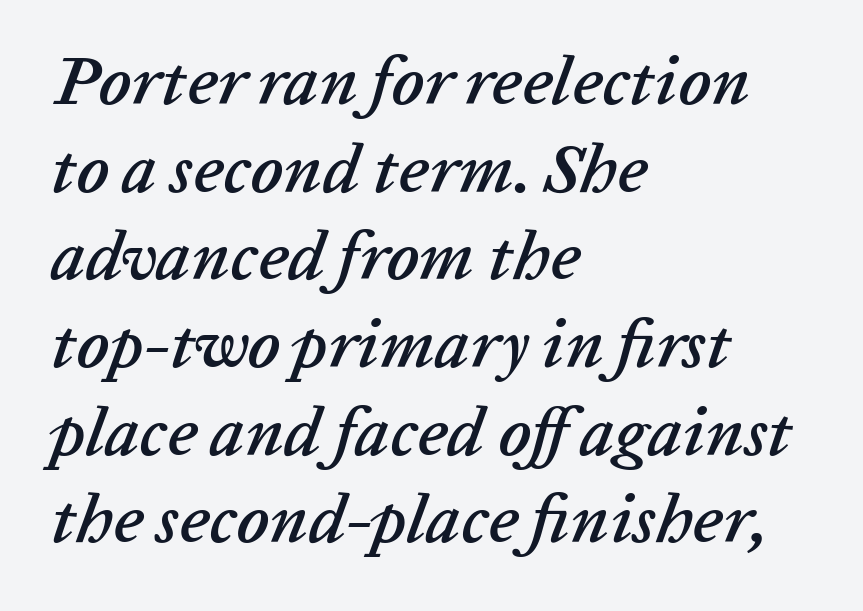
Q: Is the text italic (slanted)? A: Yes, it leans right by about 20 degrees.
Q: Is the text underlined? A: No.
Q: How is the paragraph aligned? A: Left-aligned.
Q: Is the spacing between letters normal or unusually wide? A: Normal.
Q: Is the spacing between lines tight, normal or loose? A: Normal.
Q: Width (condensed, normal, or wide)? A: Normal.
Q: Stroke contrast? A: Low.
Q: x-height? A: Medium.
Q: Monospaced? A: No.
